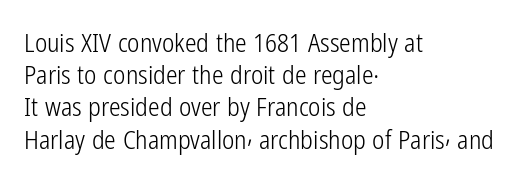
The image shows 26 px text type, upright; set left-aligned, line spacing 1.24x, normal letter spacing, not underlined.
